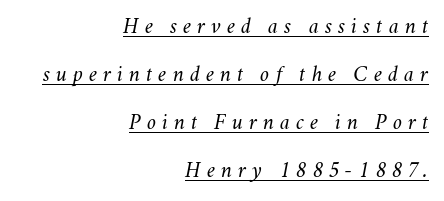
{"italic": "yes", "lean": "right", "slant_degrees": 11, "bold": "no", "underline": "yes", "align": "right", "line_spacing": "loose", "line_spacing_ratio": 2.09, "letter_spacing": "wide", "letter_spacing_em": 0.26, "glyph_px": 23}
